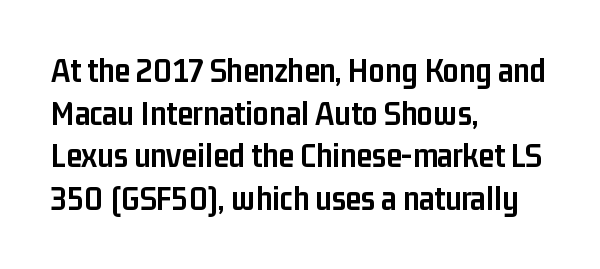
The image shows 35 px semibold, condensed sans-serif type, upright; set left-aligned, line spacing 1.22x, normal letter spacing, not underlined; low stroke contrast and a medium x-height.
